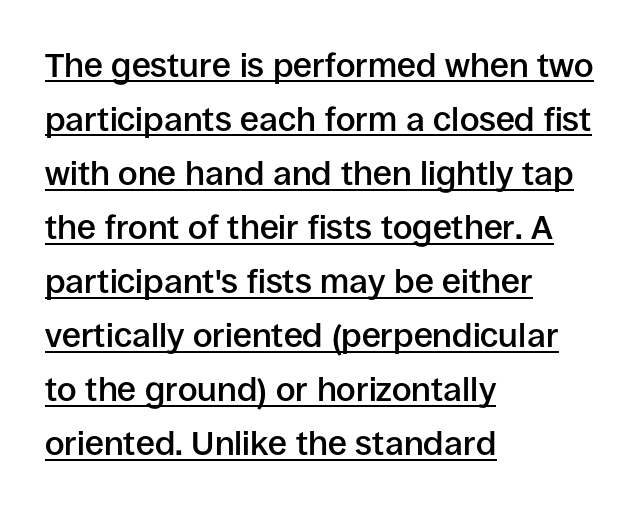
Q: Is the text bold? A: Semi-bold.
Q: Is the text italic (slanted)? A: No, it is upright.
Q: Is the typeface a serif or a sans-serif typeface? A: Sans-serif.
Q: Is the text underlined? A: Yes.
Q: How is the paragraph aligned? A: Left-aligned.
Q: Is the spacing between letters normal or unusually wide? A: Normal.
Q: Is the spacing between lines tight, normal or loose? A: Normal.
Q: Width (condensed, normal, or wide)? A: Normal.
Q: Stroke contrast? A: Low.
Q: x-height? A: Large.
Q: Monospaced? A: No.
